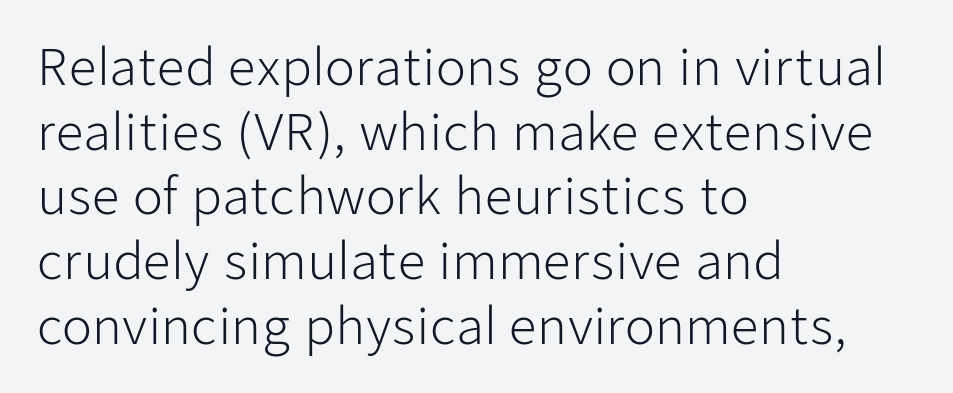
{"serif": "no", "italic": "no", "bold": "no", "weight": "light", "width": "normal", "stroke_contrast": "low", "x_height": "medium", "monospaced": "no", "underline": "no", "align": "left", "line_spacing": "normal", "line_spacing_ratio": 1.32, "letter_spacing": "normal", "letter_spacing_em": 0.0, "glyph_px": 49}
